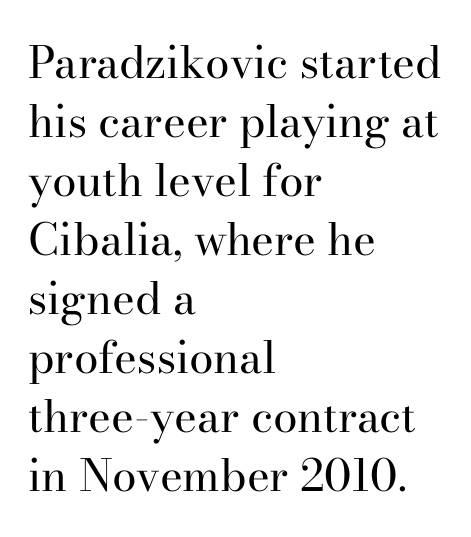
Q: Is the text bold? A: No.
Q: Is the text italic (slanted)? A: No, it is upright.
Q: Is the typeface a serif or a sans-serif typeface? A: Serif.
Q: Is the text underlined? A: No.
Q: How is the paragraph aligned? A: Left-aligned.
Q: Is the spacing between letters normal or unusually wide? A: Normal.
Q: Is the spacing between lines tight, normal or loose? A: Normal.
Q: Width (condensed, normal, or wide)? A: Normal.
Q: Stroke contrast? A: High.
Q: x-height? A: Small.
Q: Monospaced? A: No.
